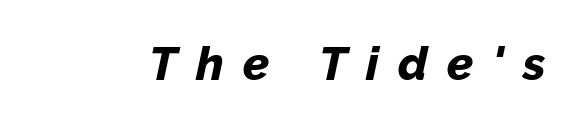
{"italic": "yes", "lean": "right", "slant_degrees": 12, "bold": "yes", "weight": "bold", "width": "normal", "stroke_contrast": "low", "x_height": "medium", "monospaced": "no", "underline": "no", "letter_spacing": "wide", "letter_spacing_em": 0.41, "glyph_px": 47}
